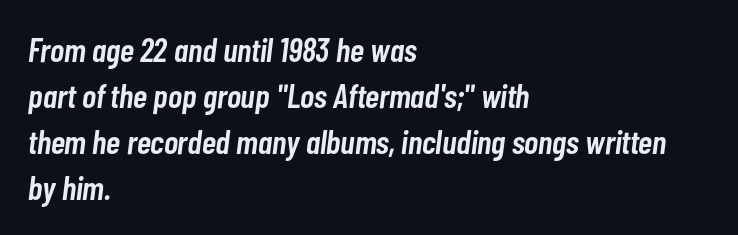
The glyphs have the mass of a demibold cut, below bold. A typesetter would call this proportional, since set widths differ per character. Italic? Definitely — the glyphs are oblique. The gaps between neighbouring characters are ordinary and unremarkable. Nobody drew a line under any word here.
